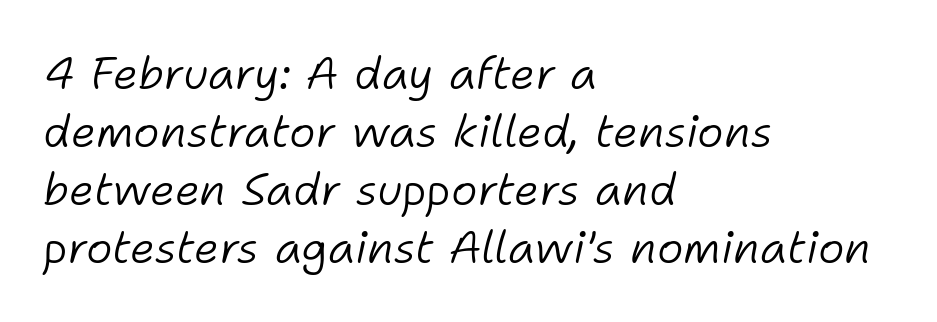
{"italic": "yes", "lean": "right", "slant_degrees": 11, "bold": "no", "weight": "light", "width": "normal", "stroke_contrast": "low", "x_height": "medium", "monospaced": "no", "underline": "no", "align": "left", "line_spacing": "normal", "line_spacing_ratio": 1.29, "letter_spacing": "normal", "letter_spacing_em": 0.0, "glyph_px": 45}
